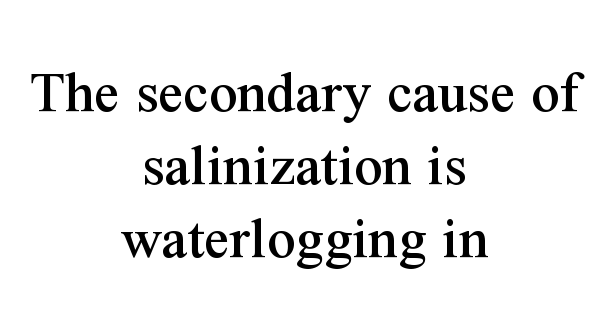
Q: Is the text italic (slanted)? A: No, it is upright.
Q: Is the typeface a serif or a sans-serif typeface? A: Serif.
Q: Is the text underlined? A: No.
Q: How is the paragraph aligned? A: Centered.
Q: Is the spacing between letters normal or unusually wide? A: Normal.
Q: Width (condensed, normal, or wide)? A: Normal.
Q: Stroke contrast? A: Medium.
Q: x-height? A: Medium.
Q: Monospaced? A: No.
